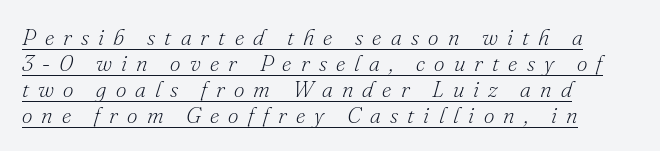
The image shows 23 px text type, italic (leaning right); set left-aligned, tight line spacing (1.13x), unusually wide letter spacing (+0.4 em), underlined.
